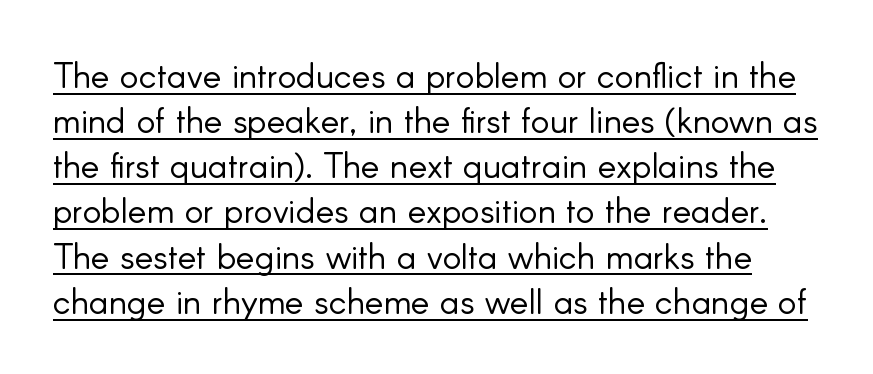
The image shows 35 px light sans-serif type, upright; set normal line spacing (1.29x), normal letter spacing, underlined; low stroke contrast and a small x-height.
